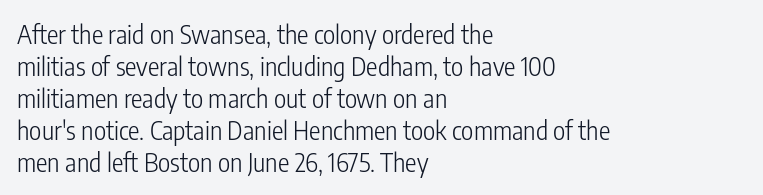
{"italic": "no", "bold": "no", "underline": "no", "align": "left", "line_spacing_ratio": 1.23, "letter_spacing": "normal", "letter_spacing_em": 0.0, "glyph_px": 26}
